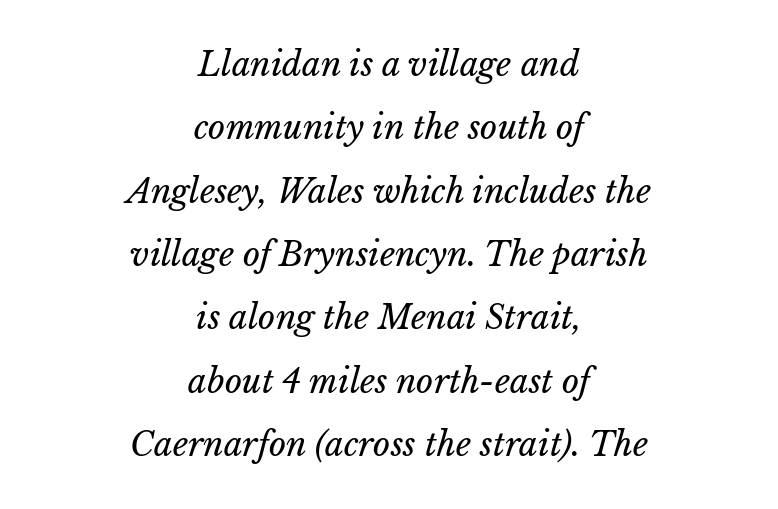
{"italic": "yes", "lean": "right", "slant_degrees": 15, "bold": "no", "weight": "regular", "width": "normal", "stroke_contrast": "low", "x_height": "medium", "monospaced": "no", "underline": "no", "align": "center", "line_spacing": "loose", "line_spacing_ratio": 1.92, "letter_spacing": "normal", "letter_spacing_em": 0.0, "glyph_px": 33}
